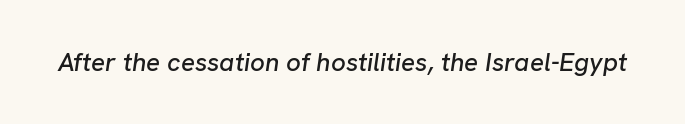
The face used here is rendered with its standard letterfit. The glyphs are unaccompanied by any horizontal stroke below them. Style check: oblique.
